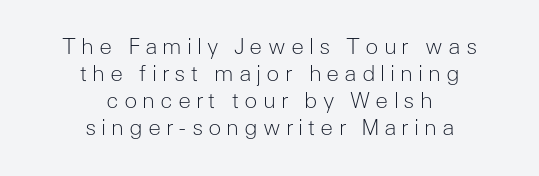
Q: Is the text bold? A: No.
Q: Is the text italic (slanted)? A: No, it is upright.
Q: Is the text underlined? A: No.
Q: How is the paragraph aligned? A: Centered.
Q: Is the spacing between letters normal or unusually wide? A: Unusually wide.
